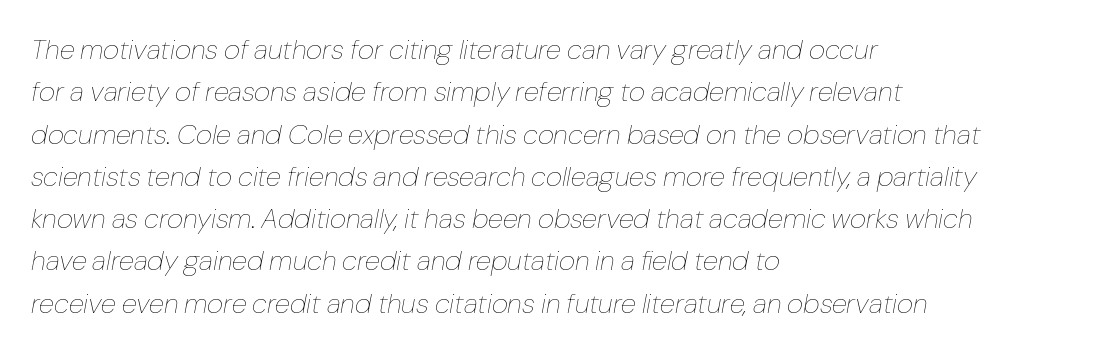
The image shows 28 px thin type, italic (leaning right); set left-aligned, normal line spacing (1.51x), normal letter spacing, not underlined; low stroke contrast and a medium x-height.
